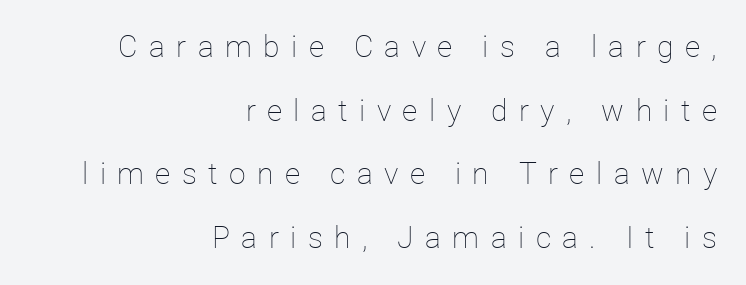
The image shows 30 px thin type, upright; set right-aligned, loose line spacing (2.12x), unusually wide letter spacing (+0.38 em), not underlined; low stroke contrast and a medium x-height.
